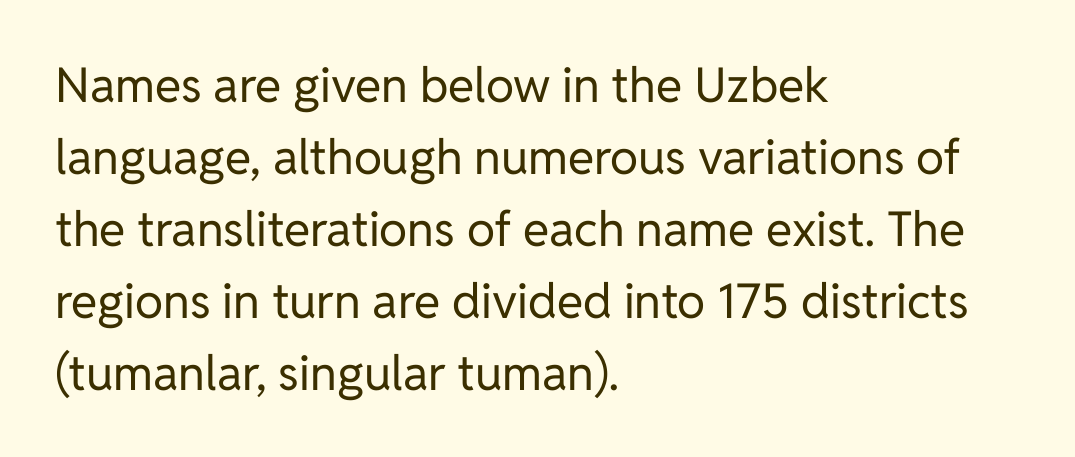
This rendering uses left alignment, leaving the right contour irregular. Nothing unusual about the tracking: characters are spaced as the font intends. The typeface has the unassuming heft of standard copy or less. Is this a sans? Yes — the strokes have no serifs. Spacing verdict: proportional, widths tailored to each character. Vertically, the passage feels balanced, rows spaced as you'd expect.
